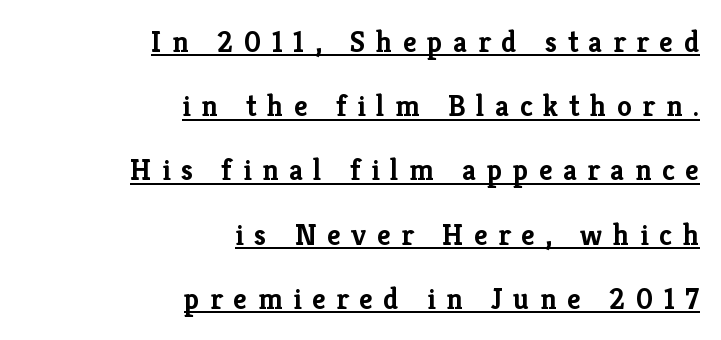
{"serif": "yes", "italic": "no", "bold": "yes", "weight": "semibold", "width": "normal", "stroke_contrast": "low", "x_height": "medium", "monospaced": "no", "underline": "yes", "align": "right", "line_spacing": "loose", "line_spacing_ratio": 2.14, "letter_spacing": "wide", "letter_spacing_em": 0.35, "glyph_px": 30}
